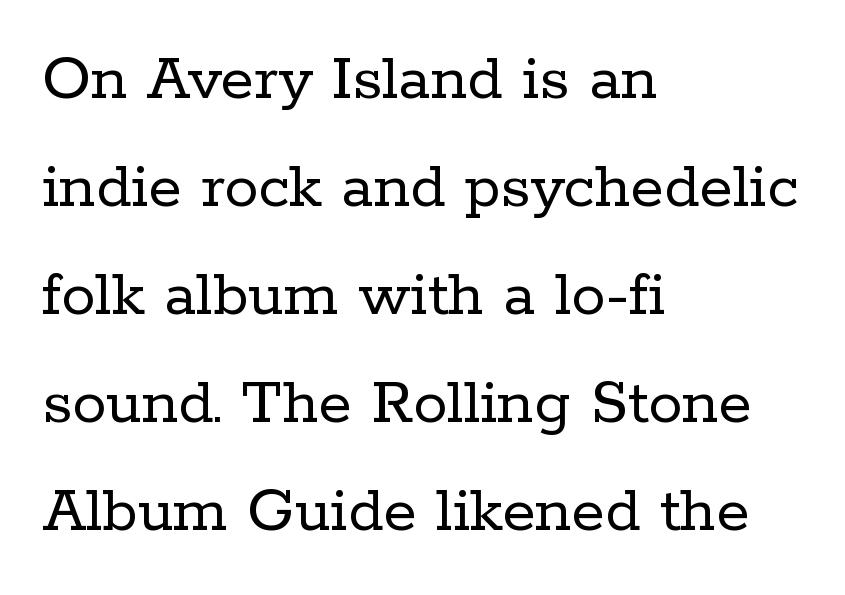
This rendering features lettering with no underline. Unlike italic type, these characters show no tilt at all. The text block is weighted toward the left margin, trailing off unevenly rightward. Are there feet on the stems? There are — it's a serif.
